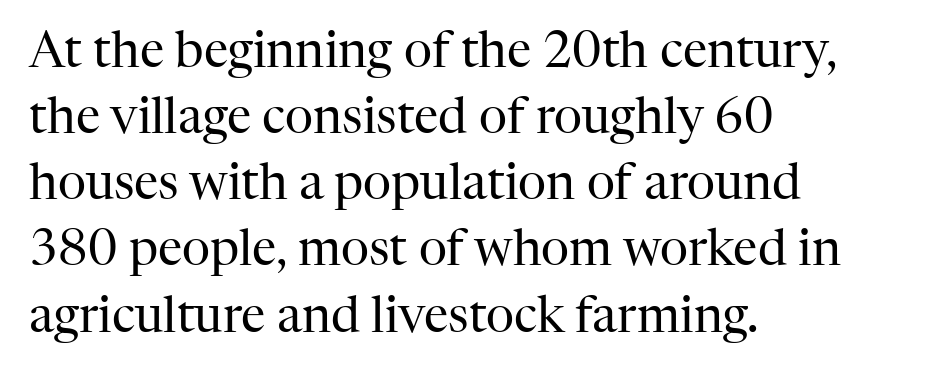
What stands out about the letter spacing? Nothing — it is the standard amount. Words float on clear page, feet unadorned. The rendering anchors every line to the left-hand side. The line-height multiplier appears to be the usual default. Heaviness? Minimal to ordinary, like unemphasized prose.
